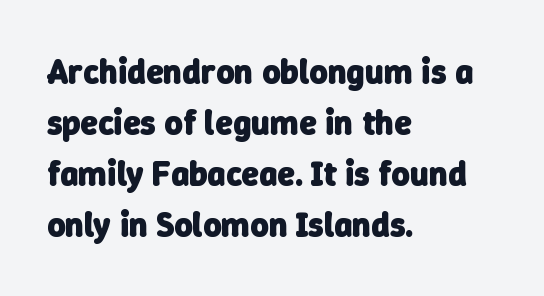
The image shows 35 px heavy sans-serif type; set left-aligned, normal line spacing (1.46x), normal letter spacing, not underlined; low stroke contrast and a medium x-height.
